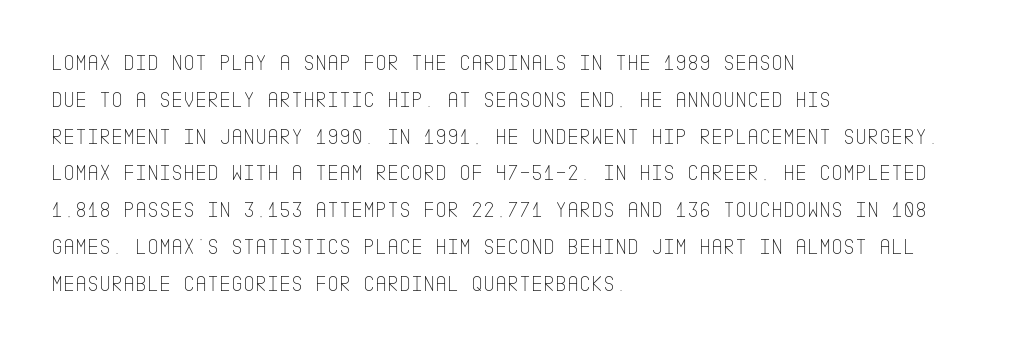
{"italic": "no", "bold": "no", "underline": "no", "align": "left", "line_spacing": "normal", "line_spacing_ratio": 1.6, "letter_spacing": "normal", "letter_spacing_em": 0.0, "glyph_px": 23}
